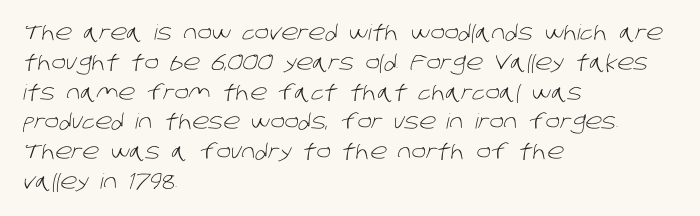
Q: Is the text bold? A: No.
Q: Is the text underlined? A: No.
Q: How is the paragraph aligned? A: Left-aligned.
Q: Is the spacing between letters normal or unusually wide? A: Normal.
Q: Is the spacing between lines tight, normal or loose? A: Normal.
